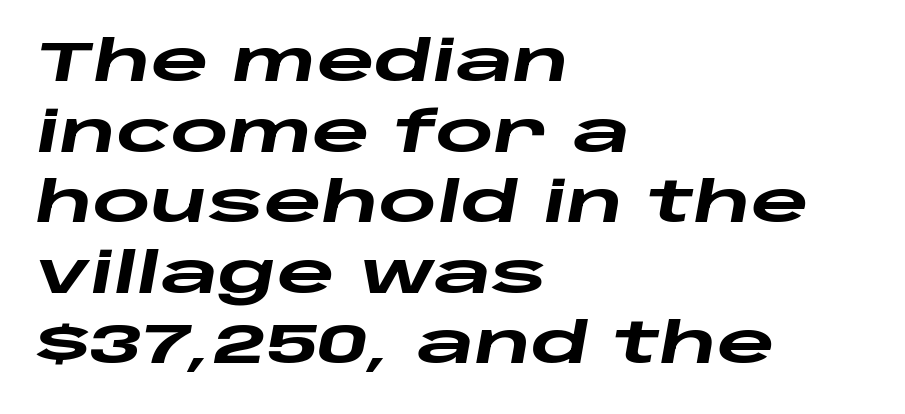
The image shows 56 px heavy, wide type, italic (leaning right); set left-aligned, normal line spacing (1.26x), normal letter spacing, not underlined; low stroke contrast and a large x-height.
